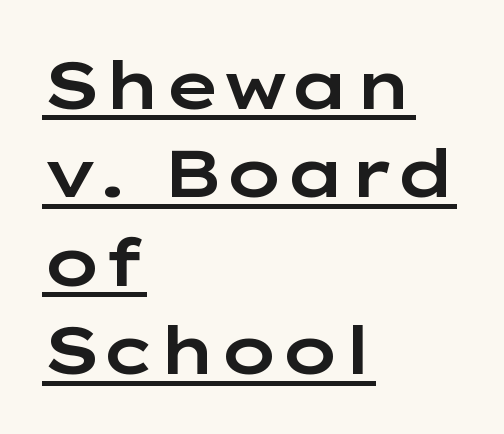
The image shows 67 px wide sans-serif type, upright; set left-aligned, normal line spacing (1.32x), normal letter spacing, underlined; low stroke contrast and a medium x-height.
